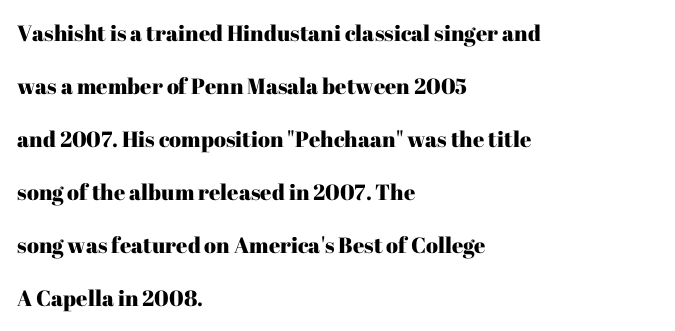
Q: Is the text italic (slanted)? A: No, it is upright.
Q: Is the text underlined? A: No.
Q: How is the paragraph aligned? A: Left-aligned.
Q: Is the spacing between letters normal or unusually wide? A: Normal.
Q: Is the spacing between lines tight, normal or loose? A: Loose.
